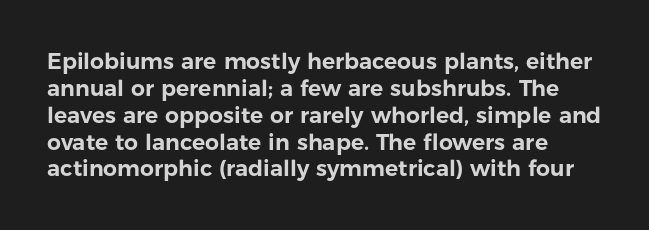
Q: Is the text italic (slanted)? A: No, it is upright.
Q: Is the text underlined? A: No.
Q: Is the spacing between letters normal or unusually wide? A: Normal.
